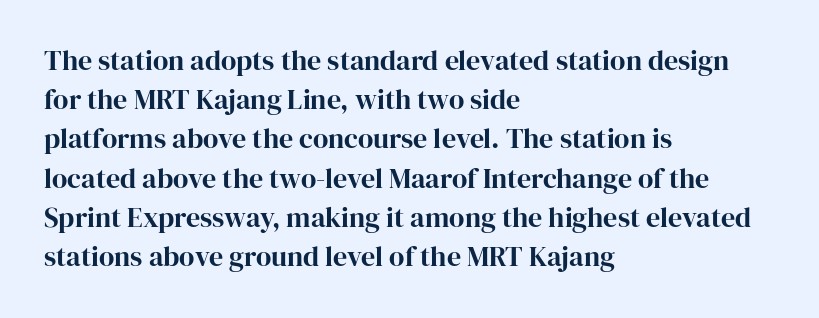
The image shows 28 px serif type, upright; set left-aligned, normal line spacing (1.4x), normal letter spacing, not underlined; high stroke contrast and a medium x-height.
